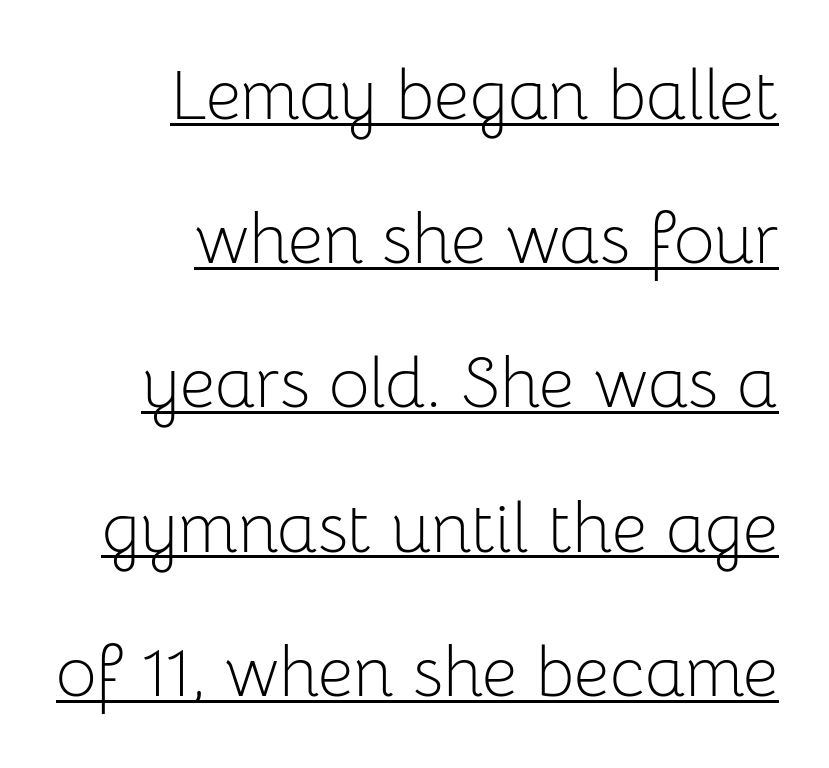
The image shows 70 px light sans-serif type, upright; set right-aligned, loose line spacing (2.06x), normal letter spacing, underlined; low stroke contrast and a medium x-height.
